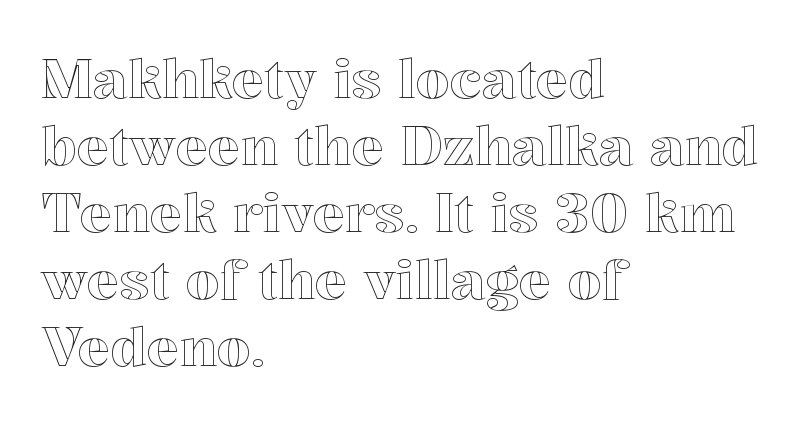
Proportional: the letters do not fall into vertical columns. Ascenders rise straight up at ninety degrees. Honestly, the letter spacing is just normal — you wouldn't notice it. Alignment: flush left. Type without underlining.
